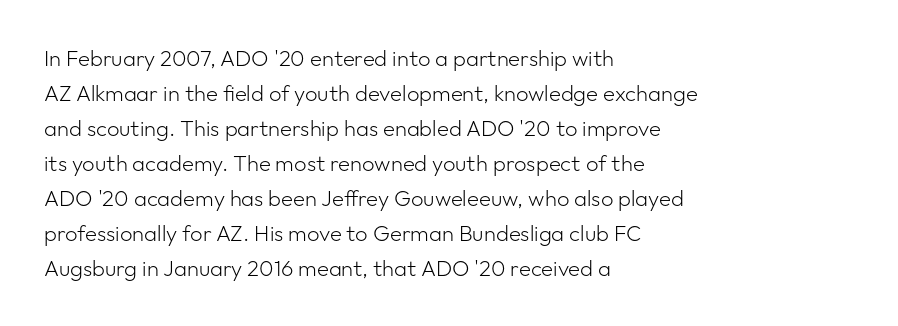
{"italic": "no", "bold": "no", "underline": "no", "align": "left", "line_spacing": "normal", "line_spacing_ratio": 1.59, "letter_spacing": "normal", "letter_spacing_em": 0.0, "glyph_px": 22}
